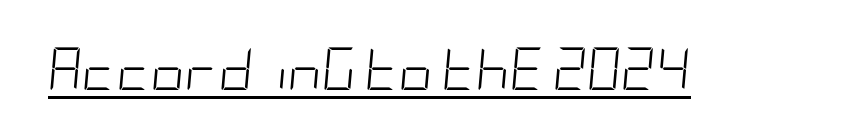
The line texture is even and compact thanks to regular tracking. Stems and bowls with no extra thickness — not bold. Has an underline been added? It has. In terms of posture, this sample is oblique.
